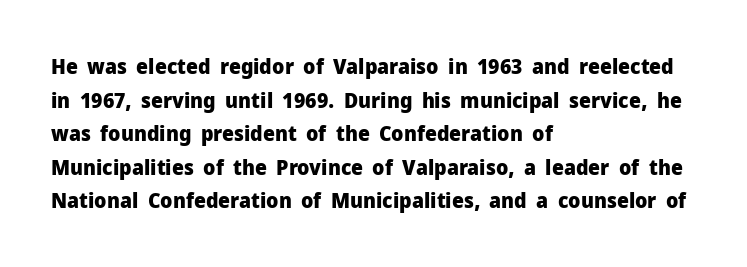
The image shows 21 px bold type, upright; set left-aligned, normal line spacing (1.6x), normal letter spacing, not underlined.
